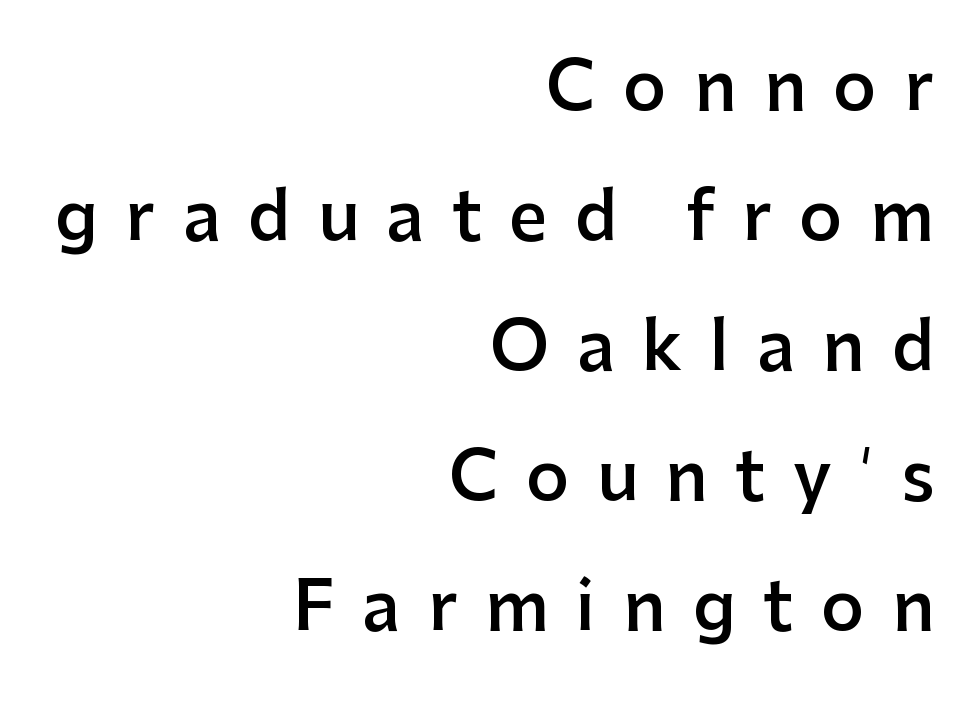
{"serif": "no", "italic": "no", "bold": "semi", "weight": "semibold", "width": "normal", "stroke_contrast": "low", "x_height": "medium", "monospaced": "no", "underline": "no", "align": "right", "line_spacing": "loose", "line_spacing_ratio": 1.94, "letter_spacing": "wide", "letter_spacing_em": 0.41, "glyph_px": 67}
